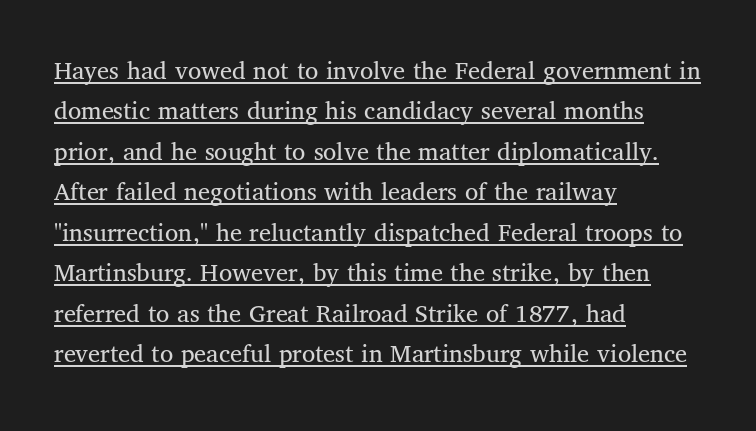
Q: Is the text bold? A: No.
Q: Is the text italic (slanted)? A: No, it is upright.
Q: Is the text underlined? A: Yes.
Q: How is the paragraph aligned? A: Left-aligned.
Q: Is the spacing between letters normal or unusually wide? A: Normal.
Q: Is the spacing between lines tight, normal or loose? A: Normal.
